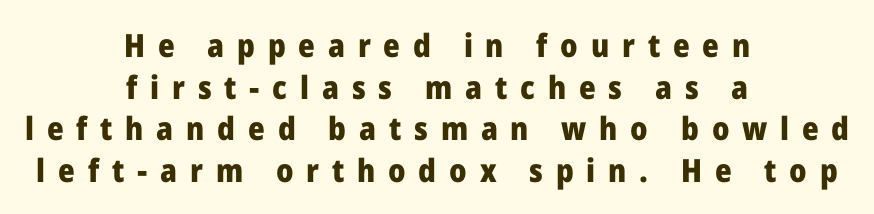
The image shows 32 px heavy sans-serif type, upright; set centered, normal line spacing (1.3x), unusually wide letter spacing (+0.4 em), not underlined; low stroke contrast and a medium x-height.
